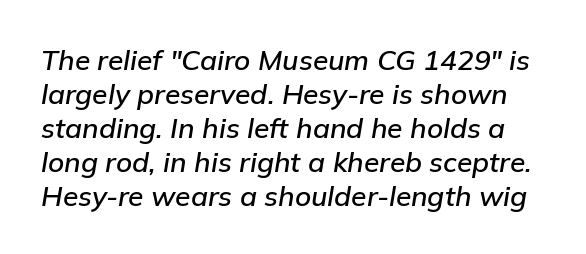
This sample uses plain, unmodified letter spacing. If you drew a line through each stem, it would be angled. The gap between lines stays unmarked. Looks like regular typesetting: each glyph gets only the width it needs.
